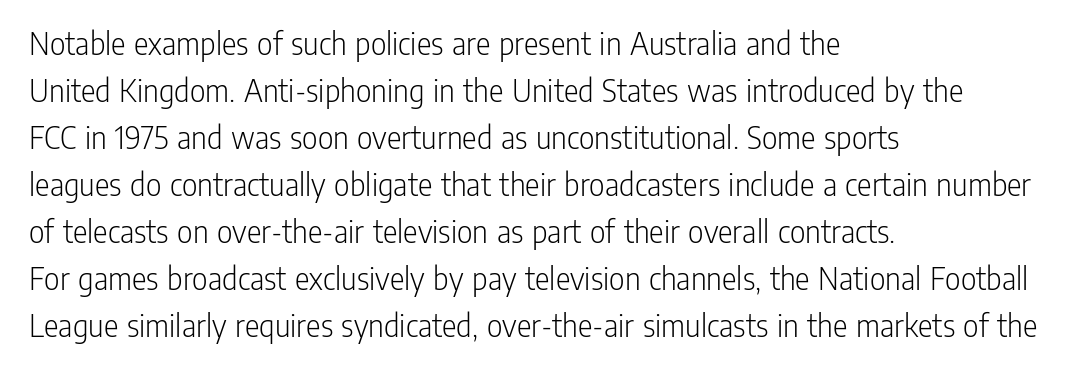
Note the varied advance widths — an 'i' is clearly narrower than an 'm'. Ascenders rise straight up at ninety degrees. Typeset ragged right — the left edge is the straight one. Plain, unruled lines of type. The rendering keeps characters at their native spacing. Font category for this specimen: sans-serif.
